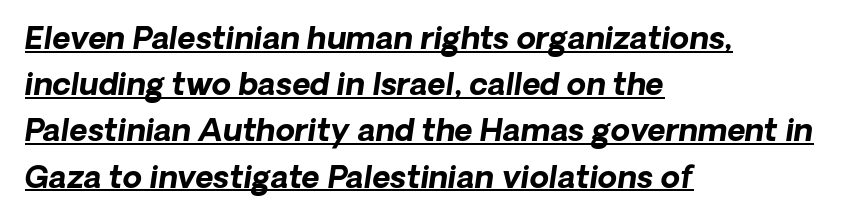
Q: Is the text bold? A: Yes.
Q: Is the text italic (slanted)? A: Yes, it leans right by about 8 degrees.
Q: Is the text underlined? A: Yes.
Q: How is the paragraph aligned? A: Left-aligned.
Q: Is the spacing between letters normal or unusually wide? A: Normal.
Q: Is the spacing between lines tight, normal or loose? A: Normal.
Q: Width (condensed, normal, or wide)? A: Normal.
Q: Stroke contrast? A: Low.
Q: x-height? A: Medium.
Q: Monospaced? A: No.
